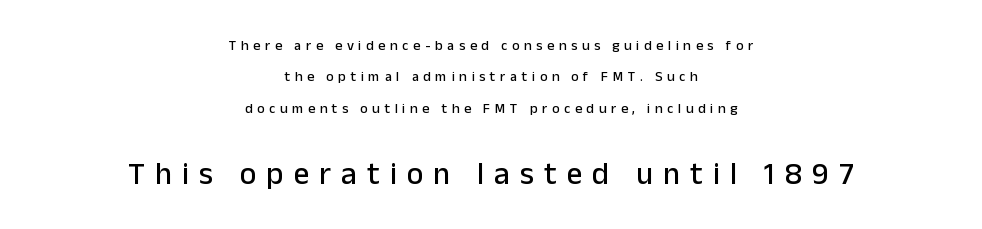
{"serif": "no", "italic": "no", "width": "normal", "stroke_contrast": "low", "x_height": "medium", "monospaced": "no", "underline": "no", "align": "center", "line_spacing": "loose", "line_spacing_ratio": 2.25, "letter_spacing": "wide", "letter_spacing_em": 0.33, "larger_block": "second", "size_ratio": 2.21, "glyph_px": 31}
